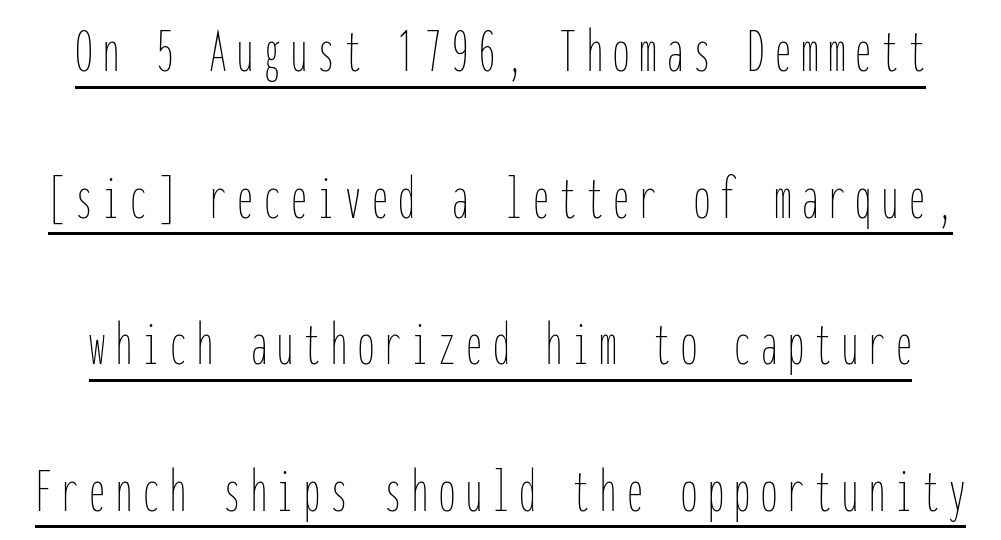
{"italic": "no", "bold": "no", "weight": "thin", "width": "condensed", "stroke_contrast": "low", "x_height": "medium", "monospaced": "yes", "underline": "yes", "line_spacing": "loose", "line_spacing_ratio": 2.29, "glyph_px": 64}
